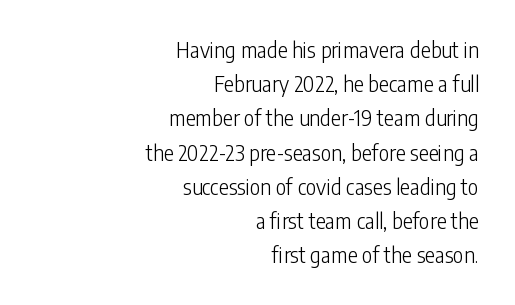
These lines are set flush right with a ragged left edge. Words appear dense and cohesive because spacing is normal. Leading matches the norm, producing a regular column. Posture: vertical.
